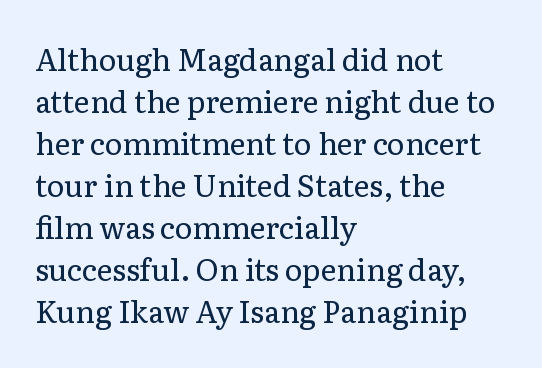
Q: Is the text bold? A: No.
Q: Is the text italic (slanted)? A: No, it is upright.
Q: Is the typeface a serif or a sans-serif typeface? A: Serif.
Q: Is the text underlined? A: No.
Q: How is the paragraph aligned? A: Left-aligned.
Q: Is the spacing between letters normal or unusually wide? A: Normal.
Q: Is the spacing between lines tight, normal or loose? A: Normal.
Q: Width (condensed, normal, or wide)? A: Normal.
Q: Stroke contrast? A: Low.
Q: x-height? A: Medium.
Q: Monospaced? A: No.
